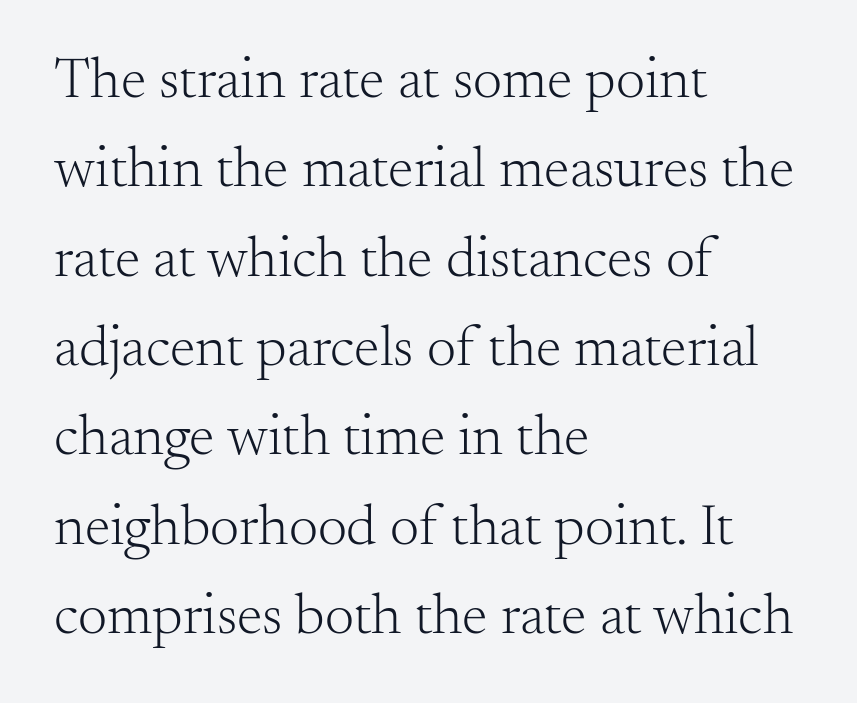
This rendering employs a face with finishing strokes, i.e., a serif. Vertical strokes here are truly vertical. The letters look calm and open, with moderate or lighter stems. The compositor pushed each line to the left boundary. Descenders hang freely into open space. The passage shown is typed in a proportional face where columns would drift.
